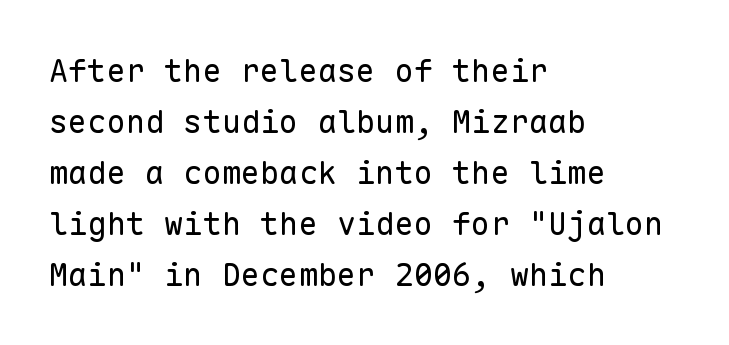
{"serif": "no", "italic": "no", "bold": "no", "weight": "regular", "width": "normal", "stroke_contrast": "low", "x_height": "medium", "monospaced": "yes", "underline": "no", "align": "left", "line_spacing": "normal", "line_spacing_ratio": 1.59, "letter_spacing": "normal", "letter_spacing_em": 0.0, "glyph_px": 32}
